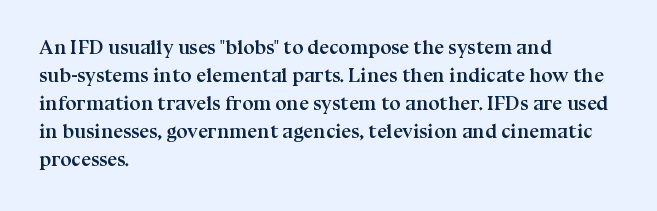
Its strokes are broad and dark, the hallmark of bold type. Plain, unruled lines of type. The paragraph shown leans on its left margin. Reading down the column, the eye jumps a familiar distance to each next line. Vertical strokes here are truly vertical.
